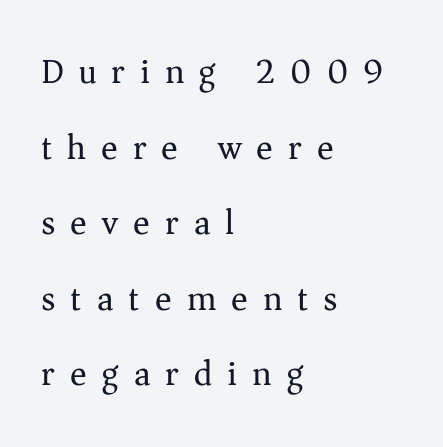
Q: Is the text bold? A: No.
Q: Is the text italic (slanted)? A: No, it is upright.
Q: Is the typeface a serif or a sans-serif typeface? A: Serif.
Q: Is the text underlined? A: No.
Q: How is the paragraph aligned? A: Left-aligned.
Q: Is the spacing between letters normal or unusually wide? A: Unusually wide.
Q: Is the spacing between lines tight, normal or loose? A: Loose.
Q: Width (condensed, normal, or wide)? A: Normal.
Q: Stroke contrast? A: Medium.
Q: x-height? A: Medium.
Q: Monospaced? A: No.
